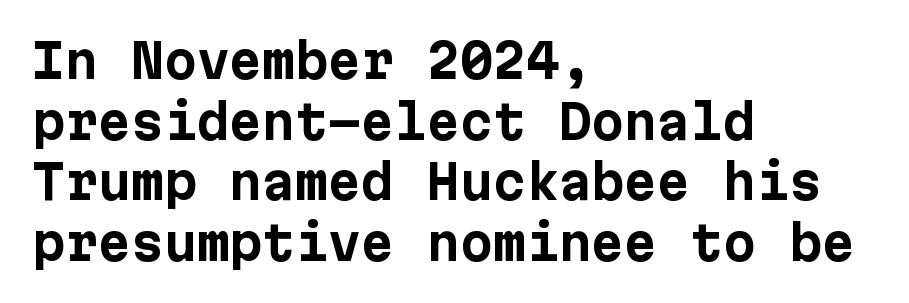
{"serif": "no", "italic": "no", "bold": "yes", "weight": "bold", "width": "normal", "stroke_contrast": "low", "x_height": "medium", "underline": "no", "align": "left", "line_spacing": "normal", "line_spacing_ratio": 1.29, "letter_spacing": "normal", "letter_spacing_em": 0.0, "glyph_px": 47}
